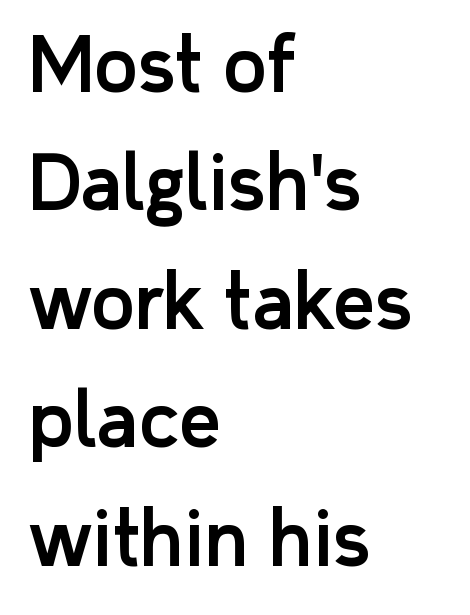
A typesetter would call this zero additional tracking. This block has exactly the height ordinary leading produces. Nope, not italic — everything's standing straight. Rule under the text: the space is simply empty. Character widths vary here, with narrow letters taking less room than wide ones. The characters display no serif detailing; their extremities are plain.
